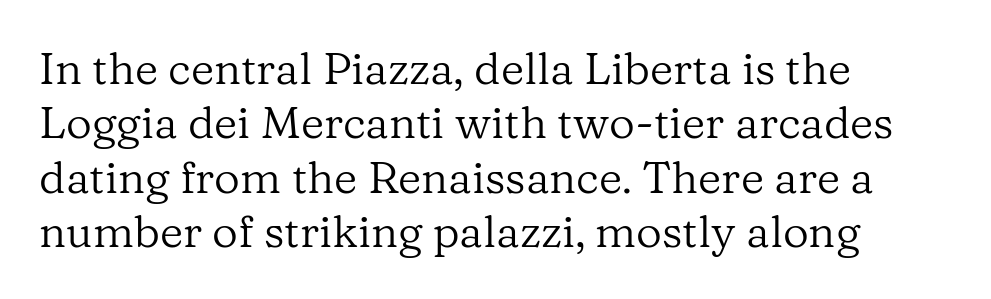
What kind of face is this? One with serifs. Tracking value appears to be zero — textbook default spacing. These lines stack with their left ends in a neat column. Each stroke keeps to a modest, everyday thickness or less.
